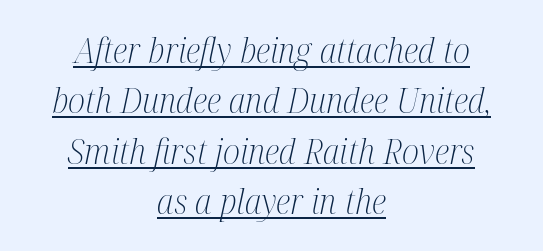
{"serif": "yes", "italic": "yes", "lean": "right", "slant_degrees": 12, "bold": "no", "weight": "light", "width": "condensed", "stroke_contrast": "medium", "x_height": "medium", "monospaced": "no", "underline": "yes", "align": "center", "line_spacing": "normal", "line_spacing_ratio": 1.44, "letter_spacing": "normal", "letter_spacing_em": 0.0, "glyph_px": 35}
